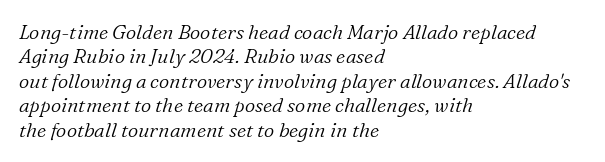
Q: Is the text bold? A: No.
Q: Is the text italic (slanted)? A: Yes, it leans right by about 16 degrees.
Q: Is the text underlined? A: No.
Q: How is the paragraph aligned? A: Left-aligned.
Q: Is the spacing between letters normal or unusually wide? A: Normal.
